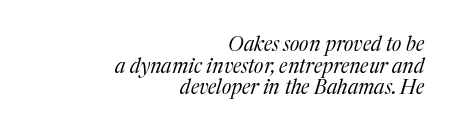
{"italic": "yes", "lean": "right", "slant_degrees": 17, "bold": "no", "underline": "no", "align": "right", "line_spacing": "tight", "line_spacing_ratio": 1.08, "letter_spacing": "normal", "letter_spacing_em": 0.0, "glyph_px": 20}
